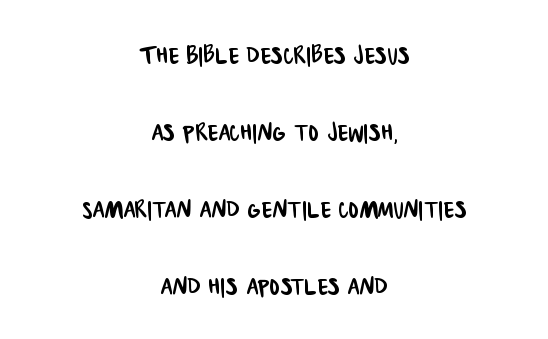
A centered setting, common on invitations and titles, is used for this passage. Has an underline been added? It has not. Interline gaps are noticeably wide in this sample. The designer went with a sans here, leaving each stem footless. Inter-character spacing is left at the font's built-in metrics. These lines are rendered in a variable-pitch font.
